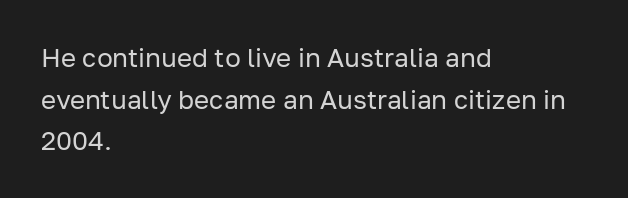
Q: Is the text bold? A: No.
Q: Is the text italic (slanted)? A: No, it is upright.
Q: Is the text underlined? A: No.
Q: How is the paragraph aligned? A: Left-aligned.
Q: Is the spacing between letters normal or unusually wide? A: Normal.
Q: Is the spacing between lines tight, normal or loose? A: Normal.
